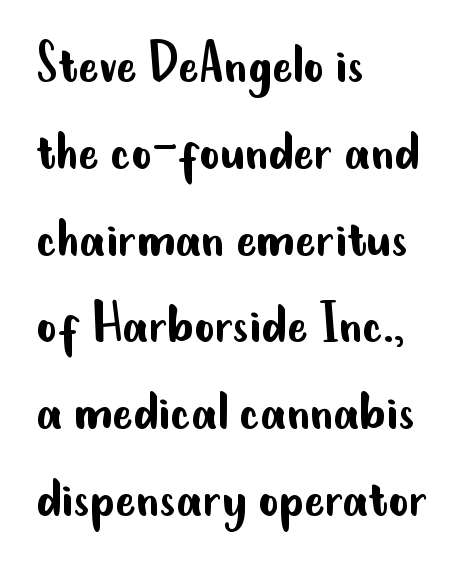
Think of a printed novel: that variable character pitch is what you see here. Beneath every word, the page is bare. Regarding serifs, this sample does without them. Does the lettering tilt? It doesn't — this is upright. Whoever set this chose a conventional vertical rhythm. Default kerning and tracking; the words read as compact shapes.
